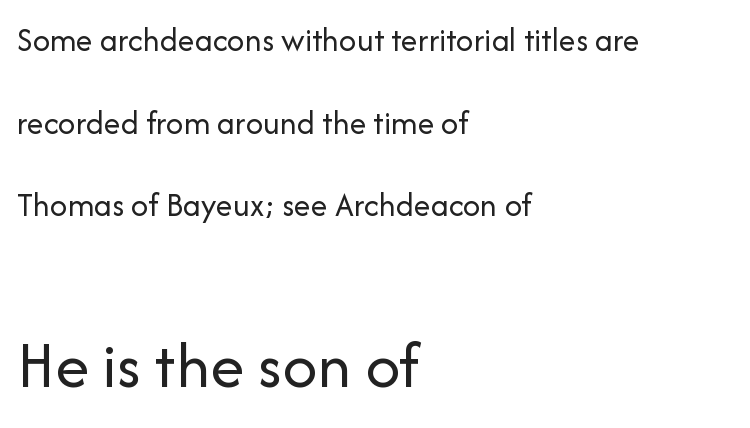
{"serif": "no", "italic": "no", "bold": "no", "weight": "regular", "width": "normal", "stroke_contrast": "low", "x_height": "medium", "monospaced": "no", "underline": "no", "align": "left", "line_spacing": "loose", "line_spacing_ratio": 2.43, "letter_spacing": "normal", "letter_spacing_em": 0.0, "larger_block": "second", "size_ratio": 2.0, "glyph_px": 68}
